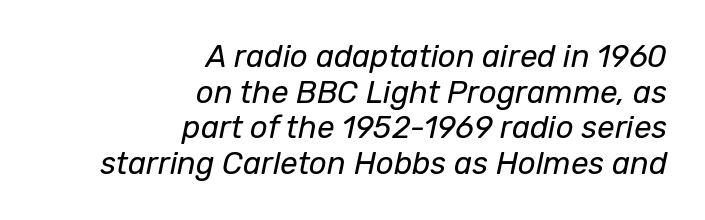
The image shows 31 px regular-weight type, italic (leaning right); set right-aligned, tight line spacing (1.15x), normal letter spacing, not underlined; low stroke contrast and a medium x-height.
